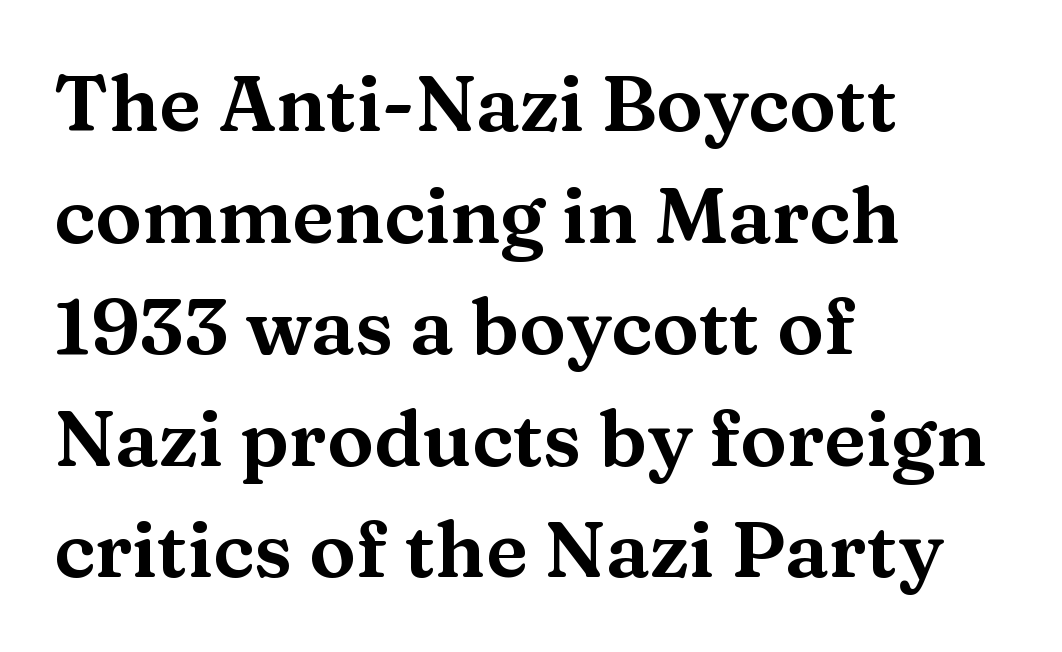
Vertically, the passage feels balanced, rows spaced as you'd expect. Beneath every word, the page is bare. This sample has the flowing, uneven cadence of proportional lettering. Reading down the block, your eye returns to a fixed left position each line. Is this a sans? No — the strokes have serifs. Ordinary non-slanted type is in use.
